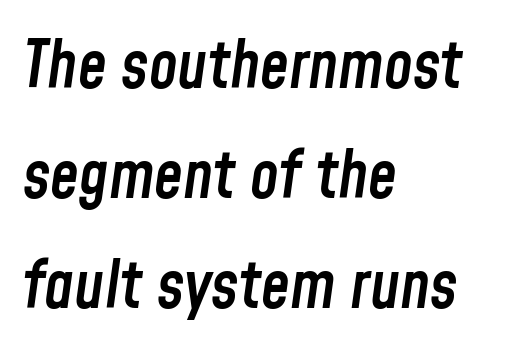
Q: Is the text bold? A: Semi-bold.
Q: Is the text italic (slanted)? A: Yes, it leans right by about 8 degrees.
Q: Is the text underlined? A: No.
Q: How is the paragraph aligned? A: Left-aligned.
Q: Is the spacing between letters normal or unusually wide? A: Normal.
Q: Is the spacing between lines tight, normal or loose? A: Normal.
Q: Width (condensed, normal, or wide)? A: Condensed.
Q: Stroke contrast? A: Low.
Q: x-height? A: Medium.
Q: Monospaced? A: No.
